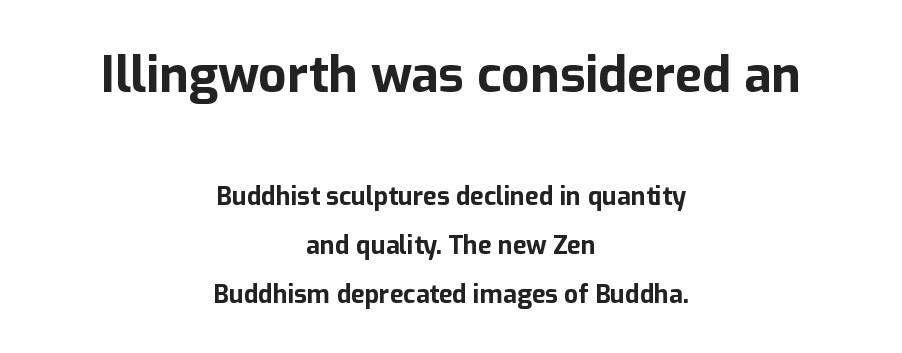
The rendering shrinks the type as you move from the upper chunk to the lower. Baseline-to-baseline distance is far greater than the letter height. The font is running at its bold setting. Posture: upright roman. The space beneath each line is pristine and unruled.
